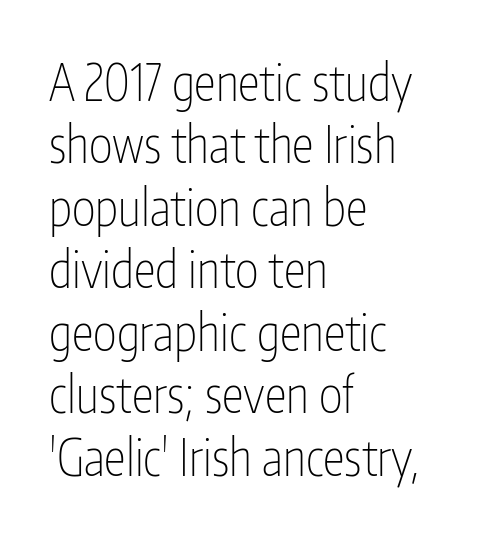
The typesetting does not lean heavy: it is not bold. Rows of type keep a routine distance in the vertical direction. No word sits above an underline. You could call the tracking neutral — neither tight nor loose. Posture: vertical. In CSS terms this would be text-align: left.
